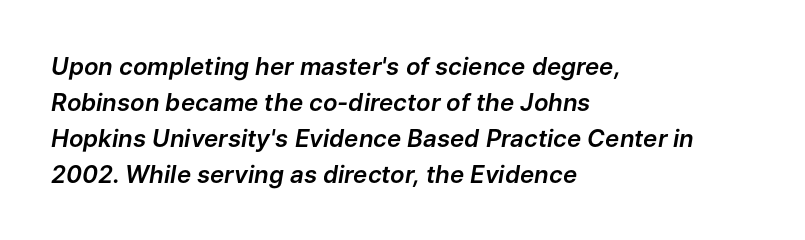
{"italic": "yes", "lean": "right", "slant_degrees": 9, "underline": "no", "align": "left", "line_spacing": "normal", "line_spacing_ratio": 1.5, "letter_spacing": "normal", "letter_spacing_em": 0.0, "glyph_px": 24}
